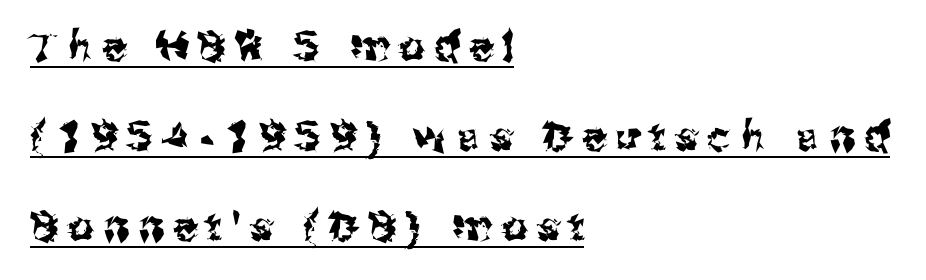
The line texture is sparse and dotted thanks to wide tracking. Note the varied advance widths — an 'i' is clearly narrower than an 'm'. The passage shown is underscored from start to finish. Horizontal bands of white between lines are thick stripes. This is the regular roman posture of the typeface. The glyphs in this specimen are sans serif.
